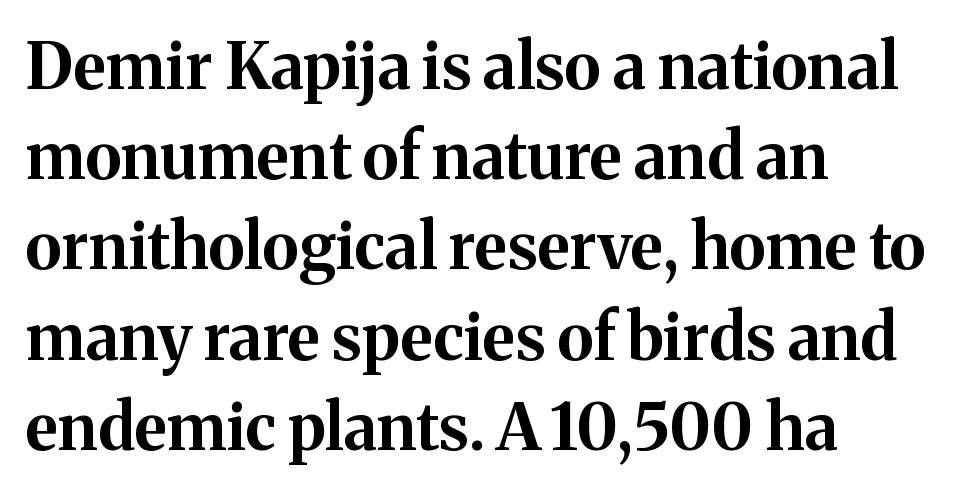
Q: Is the text bold? A: Yes.
Q: Is the text italic (slanted)? A: No, it is upright.
Q: Is the typeface a serif or a sans-serif typeface? A: Serif.
Q: Is the text underlined? A: No.
Q: How is the paragraph aligned? A: Left-aligned.
Q: Is the spacing between letters normal or unusually wide? A: Normal.
Q: Is the spacing between lines tight, normal or loose? A: Normal.
Q: Width (condensed, normal, or wide)? A: Normal.
Q: Stroke contrast? A: Medium.
Q: x-height? A: Medium.
Q: Monospaced? A: No.
